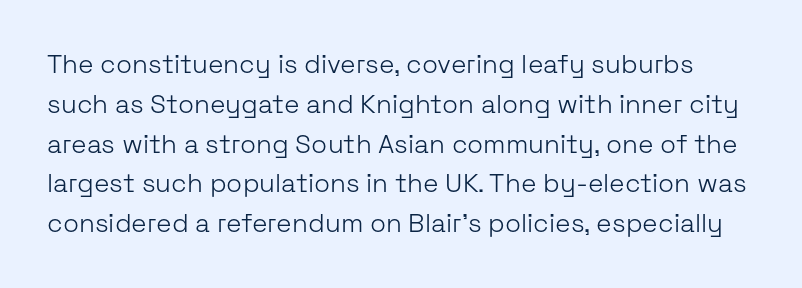
{"italic": "no", "bold": "no", "underline": "no", "line_spacing": "normal", "line_spacing_ratio": 1.53, "letter_spacing": "normal", "letter_spacing_em": 0.0, "glyph_px": 26}
